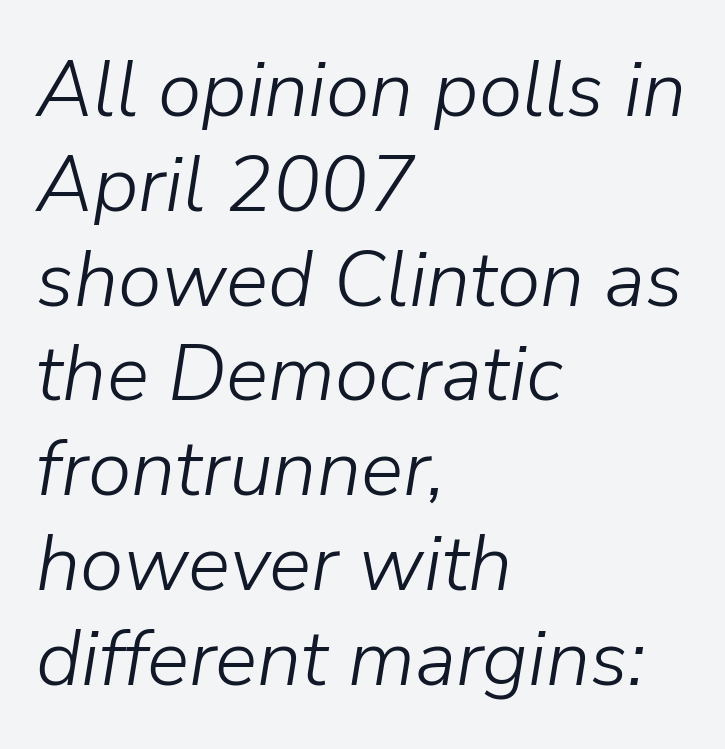
Lines of text with bare space underneath. Compared with a typical body face, this is equally light or lighter still. Do the characters align in a grid? No, the font is proportional. Teacher's note: observe the even left margin — that is flush-left alignment. Nobody touched the tracking dial on this one. Tall strokes in this sample are angled rather than plumb.
